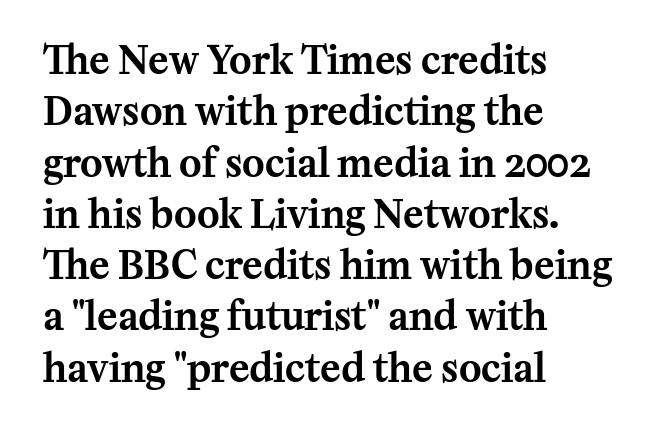
Q: Is the text italic (slanted)? A: No, it is upright.
Q: Is the typeface a serif or a sans-serif typeface? A: Serif.
Q: Is the text underlined? A: No.
Q: How is the paragraph aligned? A: Left-aligned.
Q: Is the spacing between letters normal or unusually wide? A: Normal.
Q: Is the spacing between lines tight, normal or loose? A: Normal.
Q: Width (condensed, normal, or wide)? A: Normal.
Q: Stroke contrast? A: Medium.
Q: x-height? A: Medium.
Q: Monospaced? A: No.
